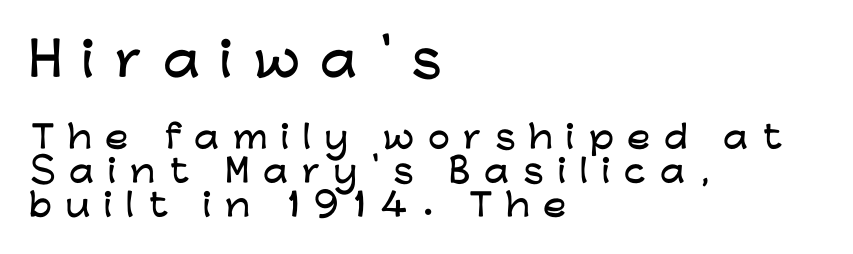
{"serif": "no", "italic": "no", "width": "wide", "stroke_contrast": "low", "x_height": "medium", "monospaced": "no", "underline": "no", "align": "left", "line_spacing": "tight", "line_spacing_ratio": 1.09, "letter_spacing": "wide", "letter_spacing_em": 0.44, "larger_block": "first", "size_ratio": 1.48, "glyph_px": 46}
